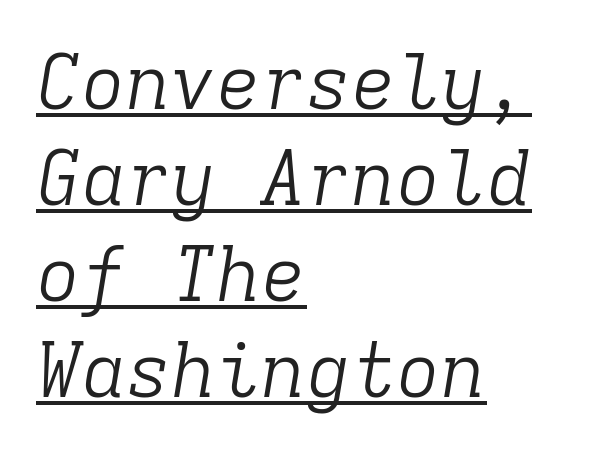
Q: Is the text bold? A: No.
Q: Is the text italic (slanted)? A: Yes, it leans right by about 9 degrees.
Q: Is the typeface a serif or a sans-serif typeface? A: Serif.
Q: Is the text underlined? A: Yes.
Q: How is the paragraph aligned? A: Left-aligned.
Q: Is the spacing between letters normal or unusually wide? A: Normal.
Q: Is the spacing between lines tight, normal or loose? A: Normal.
Q: Width (condensed, normal, or wide)? A: Normal.
Q: Stroke contrast? A: Low.
Q: x-height? A: Medium.
Q: Monospaced? A: Yes.
